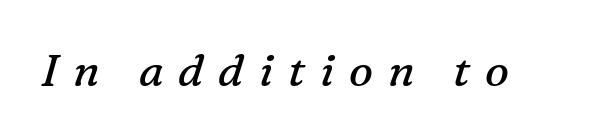
Here the designer chose a conventional face with non-uniform glyph widths. The words here are not underlined. Font category for this specimen: serif. The face used here is rendered with a markedly widened letterfit.
